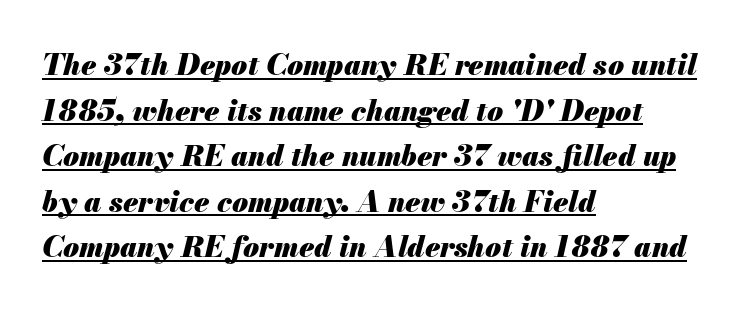
Q: Is the text bold? A: Yes.
Q: Is the text italic (slanted)? A: Yes, it leans right by about 13 degrees.
Q: Is the text underlined? A: Yes.
Q: How is the paragraph aligned? A: Left-aligned.
Q: Is the spacing between letters normal or unusually wide? A: Normal.
Q: Is the spacing between lines tight, normal or loose? A: Normal.
Q: Width (condensed, normal, or wide)? A: Normal.
Q: Stroke contrast? A: Medium.
Q: x-height? A: Small.
Q: Monospaced? A: No.
